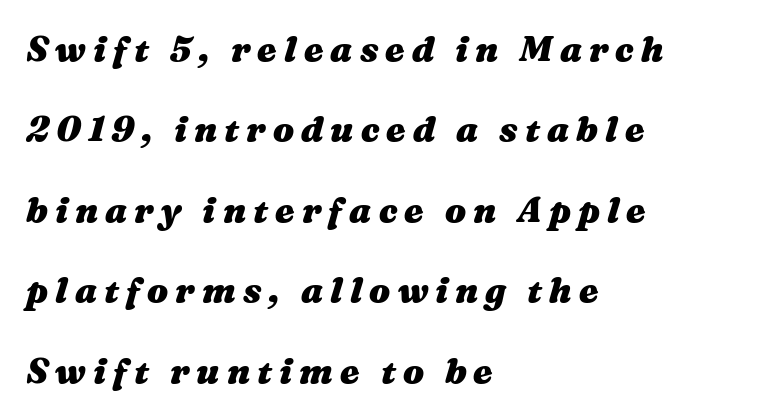
The image shows 35 px heavy, wide type, italic (leaning right); set left-aligned, loose line spacing (2.3x), unusually wide letter spacing (+0.2 em), not underlined; medium stroke contrast and a medium x-height.
